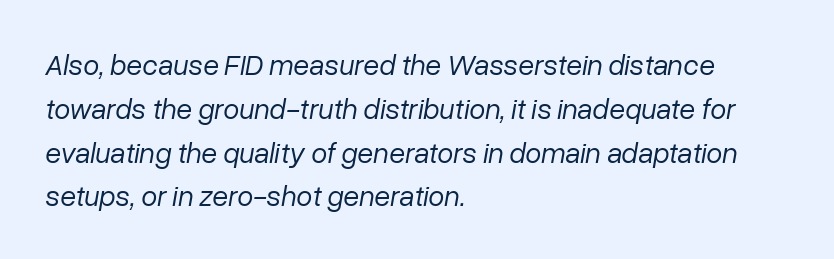
Italic: yes, the glyphs are oblique. Do the characters align in a grid? No, the font is proportional. Casual observation: everything's shoved over to the left. Look at the tracking — it's just the regular setting, nothing added. A clean baseline with only descenders dipping below it.
